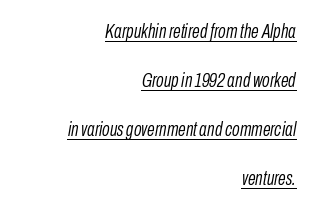
Q: Is the text bold? A: No.
Q: Is the text italic (slanted)? A: Yes, it leans right by about 10 degrees.
Q: Is the text underlined? A: Yes.
Q: How is the paragraph aligned? A: Right-aligned.
Q: Is the spacing between letters normal or unusually wide? A: Normal.
Q: Is the spacing between lines tight, normal or loose? A: Loose.
